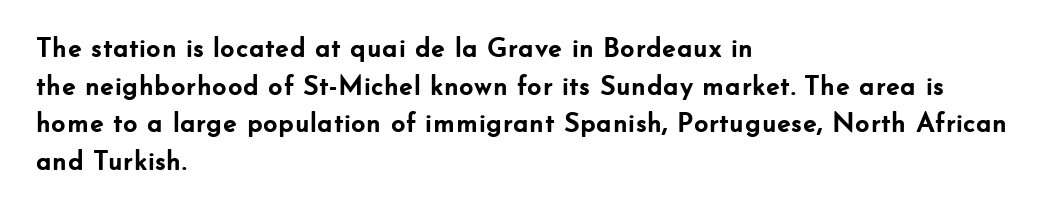
These lines stack with their left ends in a neat column. A typesetter would label this face a sans. Do the characters align in a grid? No, the font is proportional. The vertical gap from one line to the next is medium.
